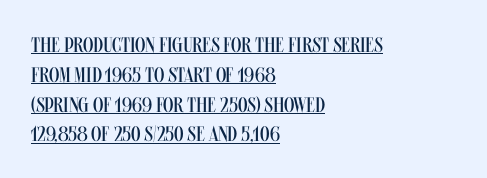
A rule runs beneath these lines of type. When letters stand straight like this, we call the style roman or upright. Tracking value appears to be zero — textbook default spacing. These lines sit exactly where default settings would place them. Nothing heavy about these letters — not bold at all. Compared with a centered layout, this one pins lines to the left instead.
